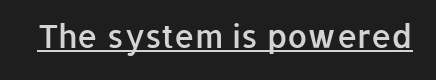
The image shows 32 px semibold sans-serif type, upright; set normal letter spacing, underlined; low stroke contrast and a medium x-height.
